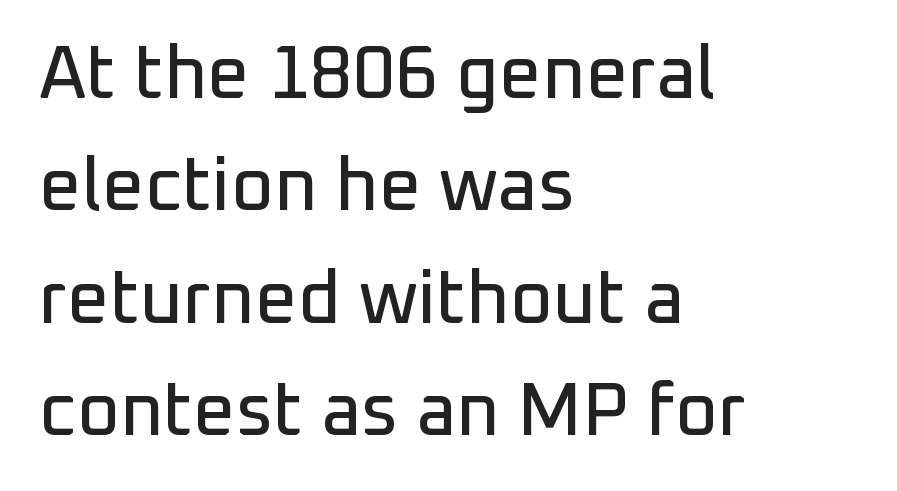
Line beginnings align vertically; line endings do not. You could not count columns in this text — the font is proportionally spaced. Observe the absence of serifs on each vertical stroke in this sample. If you drew a line through each stem, it would be perfectly vertical.
